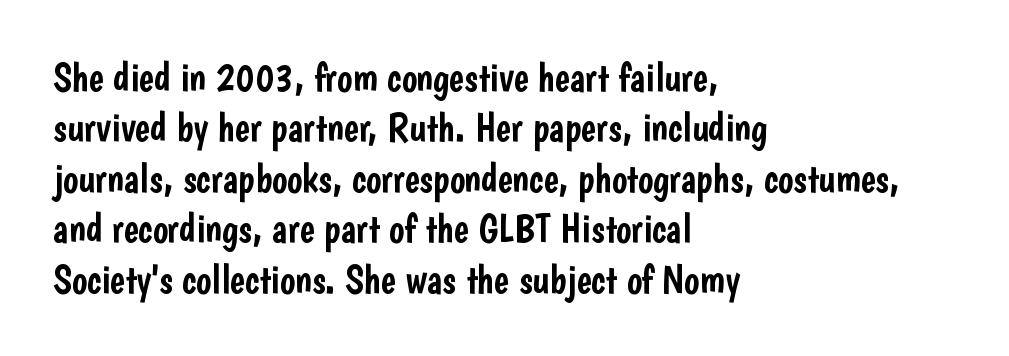
The image shows 40 px condensed sans-serif type, upright; set left-aligned, normal line spacing (1.26x), normal letter spacing, not underlined; low stroke contrast and a medium x-height.
